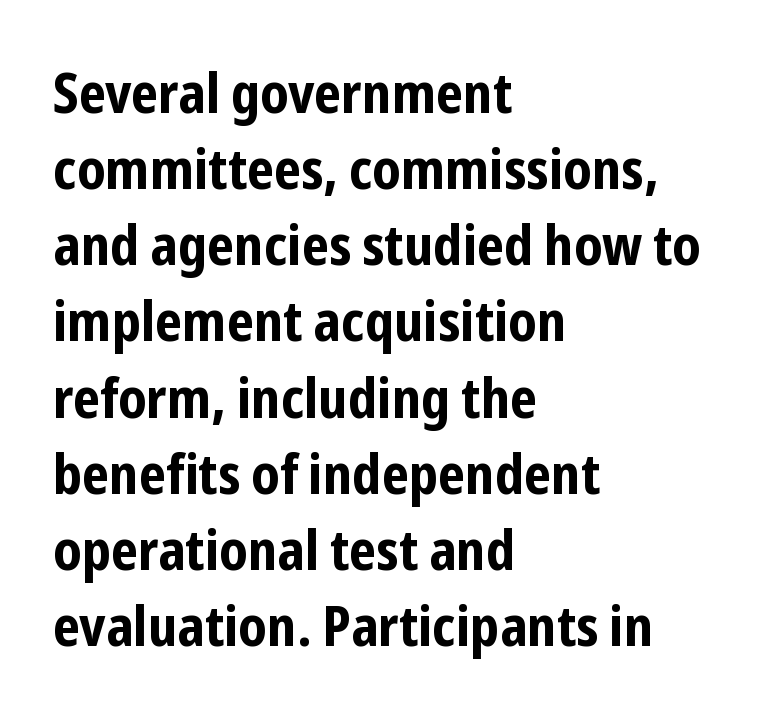
Q: Is the text bold? A: Yes.
Q: Is the text italic (slanted)? A: No, it is upright.
Q: Is the typeface a serif or a sans-serif typeface? A: Sans-serif.
Q: Is the text underlined? A: No.
Q: How is the paragraph aligned? A: Left-aligned.
Q: Is the spacing between letters normal or unusually wide? A: Normal.
Q: Is the spacing between lines tight, normal or loose? A: Normal.
Q: Width (condensed, normal, or wide)? A: Condensed.
Q: Stroke contrast? A: Low.
Q: x-height? A: Medium.
Q: Monospaced? A: No.
